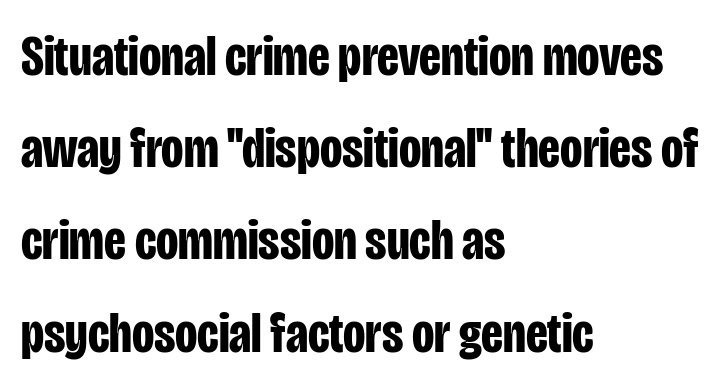
{"serif": "no", "italic": "no", "bold": "yes", "weight": "bold", "width": "condensed", "stroke_contrast": "low", "x_height": "large", "monospaced": "no", "underline": "no", "align": "left", "line_spacing": "normal", "line_spacing_ratio": 1.59, "letter_spacing": "normal", "letter_spacing_em": 0.0, "glyph_px": 58}
